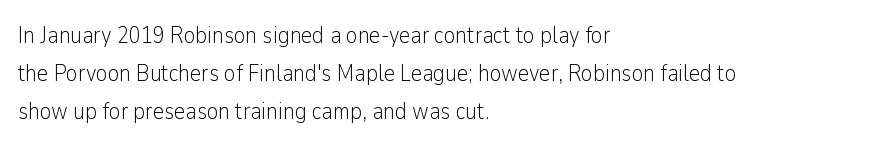
The image shows 24 px text type, upright; set left-aligned, normal line spacing (1.58x), normal letter spacing, not underlined.
